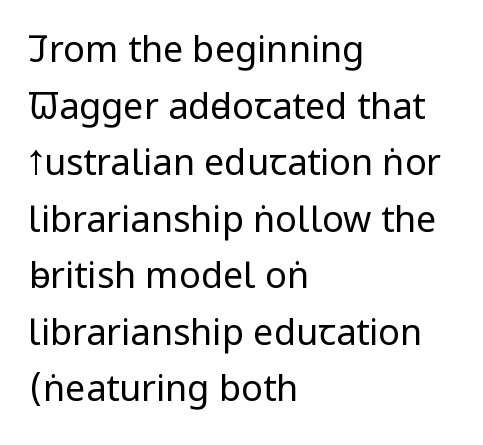
{"serif": "no", "italic": "no", "bold": "no", "weight": "regular", "width": "condensed", "stroke_contrast": "low", "x_height": "large", "monospaced": "no", "underline": "no", "align": "left", "line_spacing": "normal", "line_spacing_ratio": 1.57, "letter_spacing": "normal", "letter_spacing_em": 0.0, "glyph_px": 36}
